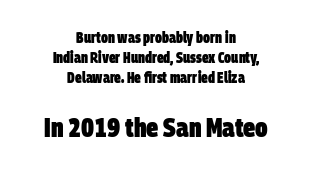
Small over large — that's the arrangement of the two blocks here. These lines carry a lot of weight — the face is fully bold. This rendering uses center alignment, leaving both contours irregular but symmetric. The type is set solid horizontally, with unmodified tracking.
